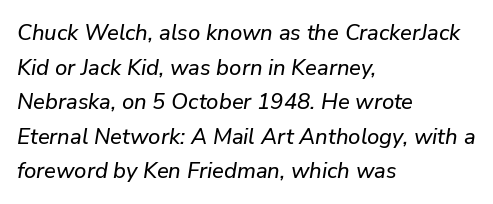
Q: Is the text italic (slanted)? A: Yes, it leans right by about 9 degrees.
Q: Is the text underlined? A: No.
Q: How is the paragraph aligned? A: Left-aligned.
Q: Is the spacing between letters normal or unusually wide? A: Normal.
Q: Is the spacing between lines tight, normal or loose? A: Normal.
